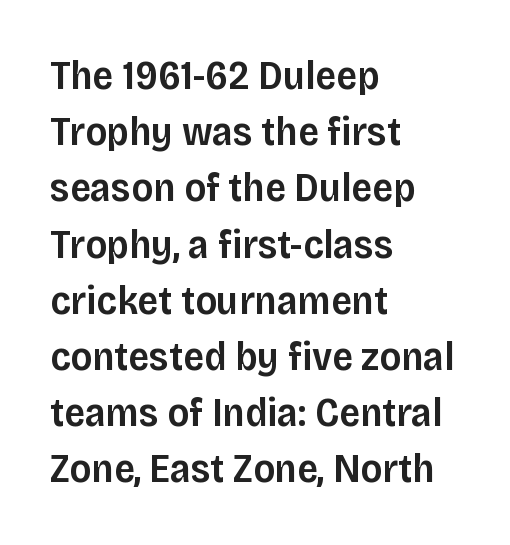
Q: Is the text bold? A: Semi-bold.
Q: Is the text italic (slanted)? A: No, it is upright.
Q: Is the typeface a serif or a sans-serif typeface? A: Sans-serif.
Q: Is the text underlined? A: No.
Q: How is the paragraph aligned? A: Left-aligned.
Q: Is the spacing between letters normal or unusually wide? A: Normal.
Q: Is the spacing between lines tight, normal or loose? A: Normal.
Q: Width (condensed, normal, or wide)? A: Normal.
Q: Stroke contrast? A: Low.
Q: x-height? A: Large.
Q: Monospaced? A: No.
